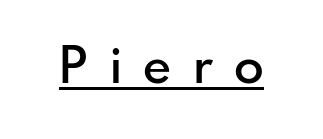
{"serif": "no", "italic": "no", "bold": "semi", "weight": "semibold", "width": "normal", "stroke_contrast": "low", "x_height": "small", "monospaced": "no", "underline": "yes", "letter_spacing": "wide", "letter_spacing_em": 0.44, "glyph_px": 49}
